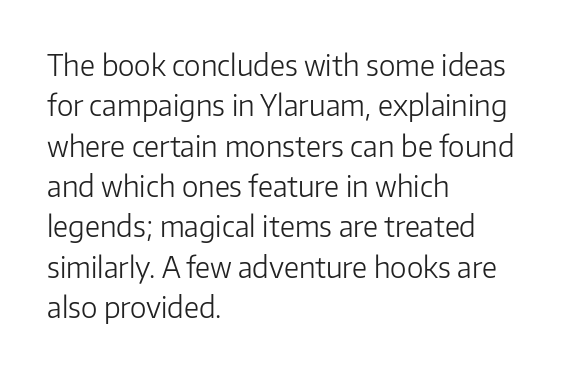
The image shows 28 px light sans-serif type, upright; set left-aligned, normal line spacing (1.44x), normal letter spacing, not underlined; low stroke contrast and a medium x-height.
